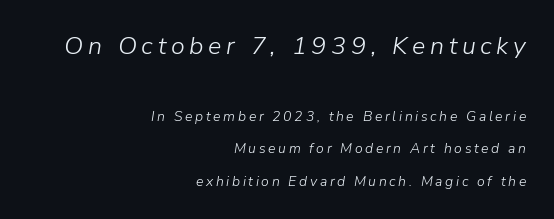
The image shows 25 px text type, italic (leaning right); set right-aligned, loose line spacing (2.32x), not underlined; the first (top) block is 1.79x larger.
